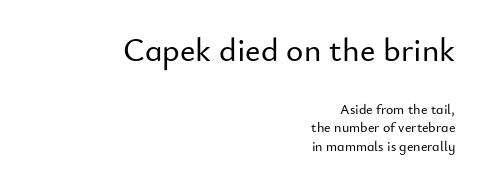
Students, note that the glyphs here touch the page at normal intervals. The baseline area is clear. These lines were composed using upright roman letters. Casual observation: everything's shoved over to the right.
